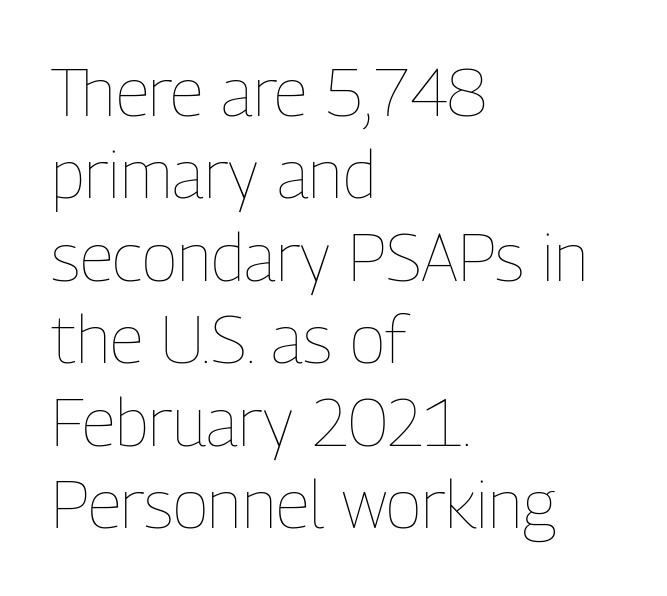
{"italic": "no", "bold": "no", "weight": "thin", "width": "condensed", "stroke_contrast": "low", "x_height": "medium", "monospaced": "no", "underline": "no", "align": "left", "line_spacing_ratio": 1.23, "letter_spacing": "normal", "letter_spacing_em": 0.0, "glyph_px": 67}
